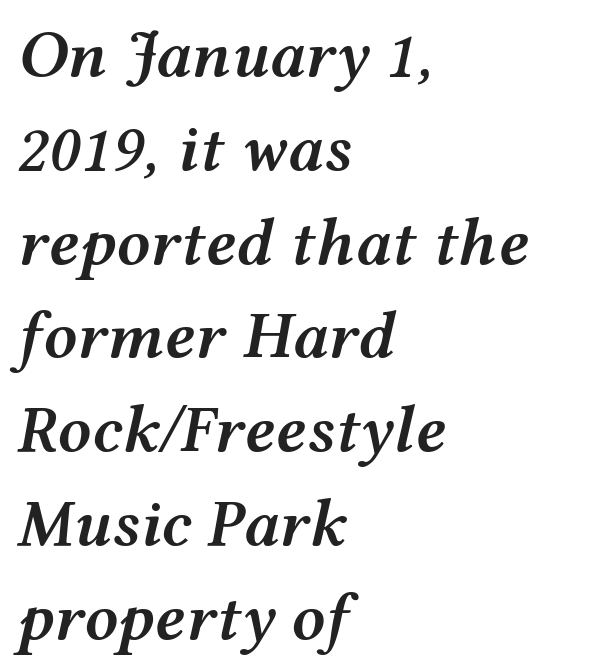
{"italic": "yes", "lean": "right", "slant_degrees": 12, "bold": "semi", "weight": "semibold", "width": "wide", "stroke_contrast": "medium", "x_height": "medium", "monospaced": "no", "underline": "no", "align": "left", "line_spacing": "normal", "line_spacing_ratio": 1.4, "letter_spacing": "normal", "letter_spacing_em": 0.0, "glyph_px": 67}
